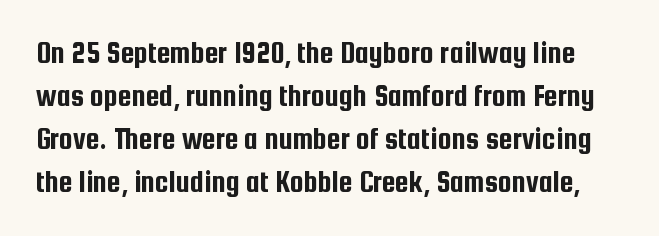
A typesetter would mark this as roman, not italic. Grotesque or geometric, the face here clearly has no serifs. Words appear dense and cohesive because spacing is normal. Think of a printed novel: that variable character pitch is what you see here. A typesetter would call this leading conventional body-copy spacing.
